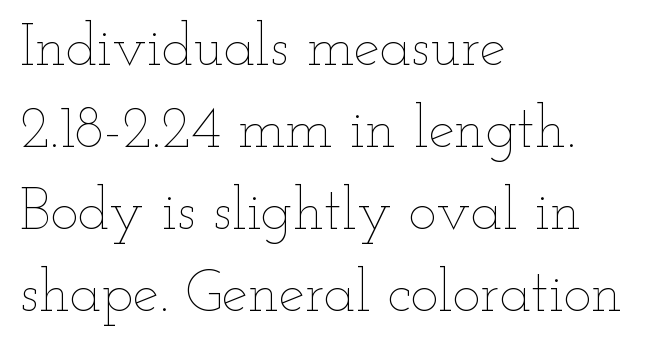
No heavy texture on the line: the type isn't bold. Note the varied advance widths — an 'i' is clearly narrower than an 'm'. Nope, not italic — everything's standing straight. The letters sit at their default tracking, neither squeezed nor spread.
